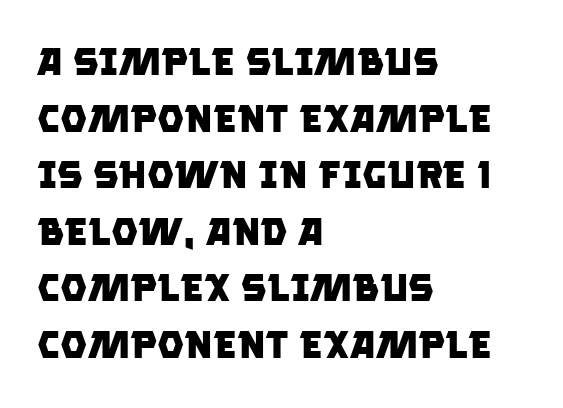
{"serif": "no", "bold": "yes", "weight": "heavy", "width": "normal", "stroke_contrast": "low", "x_height": "large", "monospaced": "no", "underline": "no", "align": "left", "line_spacing": "normal", "line_spacing_ratio": 1.49, "letter_spacing": "normal", "letter_spacing_em": 0.0, "glyph_px": 38}
